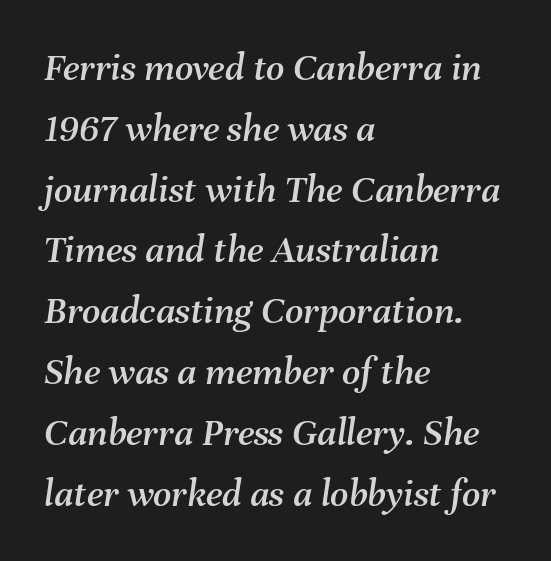
The image shows 40 px text type, italic (leaning right); set left-aligned, normal line spacing (1.52x), normal letter spacing, not underlined; medium stroke contrast and a medium x-height.
